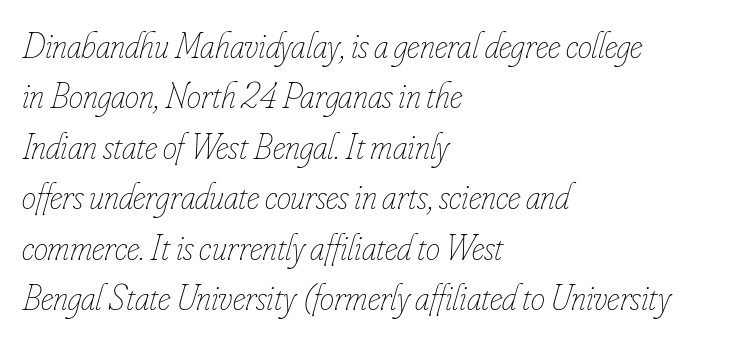
The passage shown is not underscored anywhere. The text block is weighted toward the left margin, trailing off unevenly rightward. You could call the tracking neutral — neither tight nor loose. Normally led — the rows are evenly, conventionally spaced. Is this a fixed-width face? No — the glyphs have proportional, varying widths.
